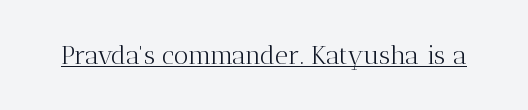
Short note: letters normally spaced. Is this a heavy cut? Hardly; it is regular or lighter. This sample uses an upright cut, with every glyph sitting square on the baseline. Is there an underline? Yes — a line sits under the letters.
